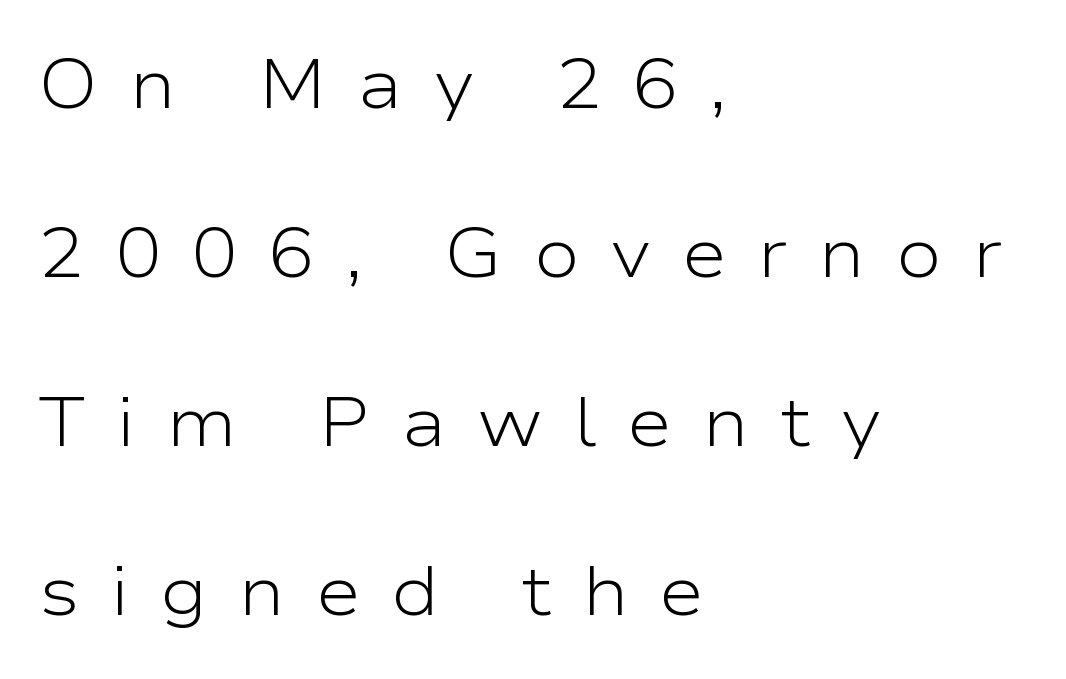
{"serif": "no", "italic": "no", "bold": "no", "weight": "light", "width": "wide", "stroke_contrast": "low", "x_height": "medium", "monospaced": "no", "underline": "no", "align": "left", "line_spacing": "loose", "line_spacing_ratio": 2.45, "letter_spacing": "wide", "letter_spacing_em": 0.44, "glyph_px": 69}
